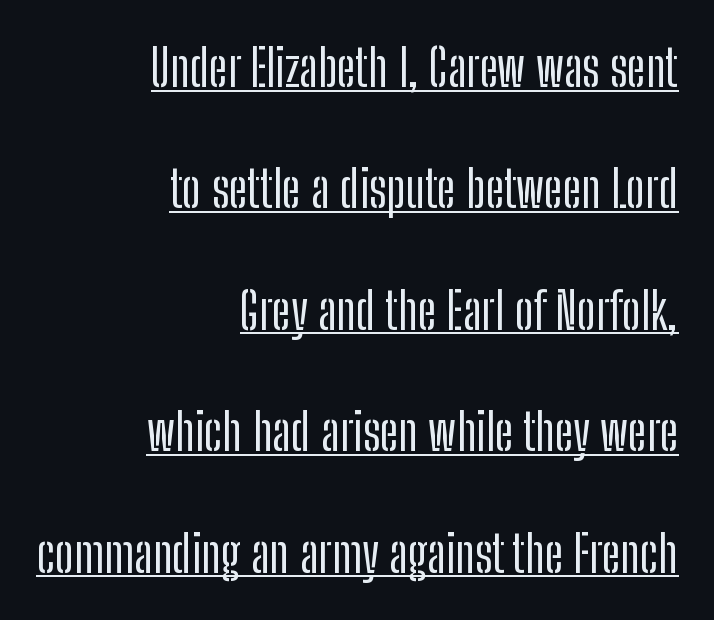
Q: Is the text italic (slanted)? A: No, it is upright.
Q: Is the typeface a serif or a sans-serif typeface? A: Sans-serif.
Q: Is the text underlined? A: Yes.
Q: How is the paragraph aligned? A: Right-aligned.
Q: Is the spacing between letters normal or unusually wide? A: Normal.
Q: Is the spacing between lines tight, normal or loose? A: Loose.
Q: Width (condensed, normal, or wide)? A: Condensed.
Q: Stroke contrast? A: Low.
Q: x-height? A: Medium.
Q: Monospaced? A: No.
